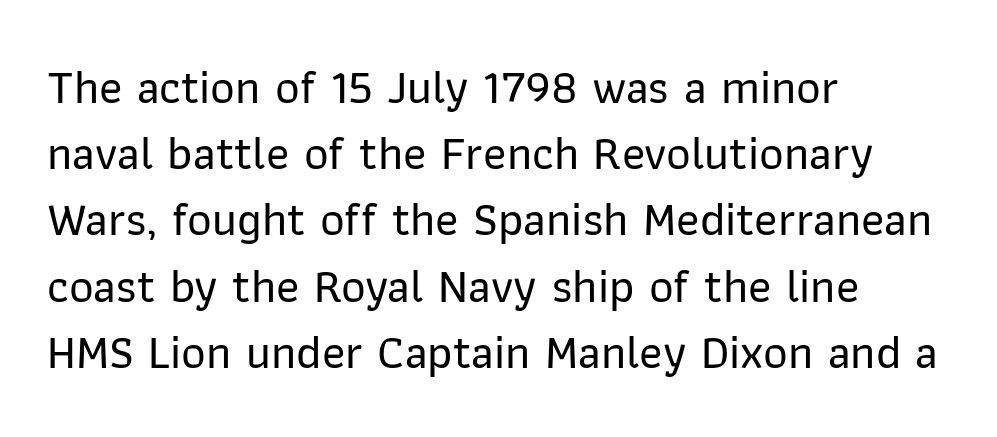
{"serif": "no", "italic": "no", "width": "normal", "stroke_contrast": "low", "x_height": "medium", "monospaced": "no", "underline": "no", "align": "left", "line_spacing": "normal", "line_spacing_ratio": 1.38, "letter_spacing": "normal", "letter_spacing_em": 0.0, "glyph_px": 48}
